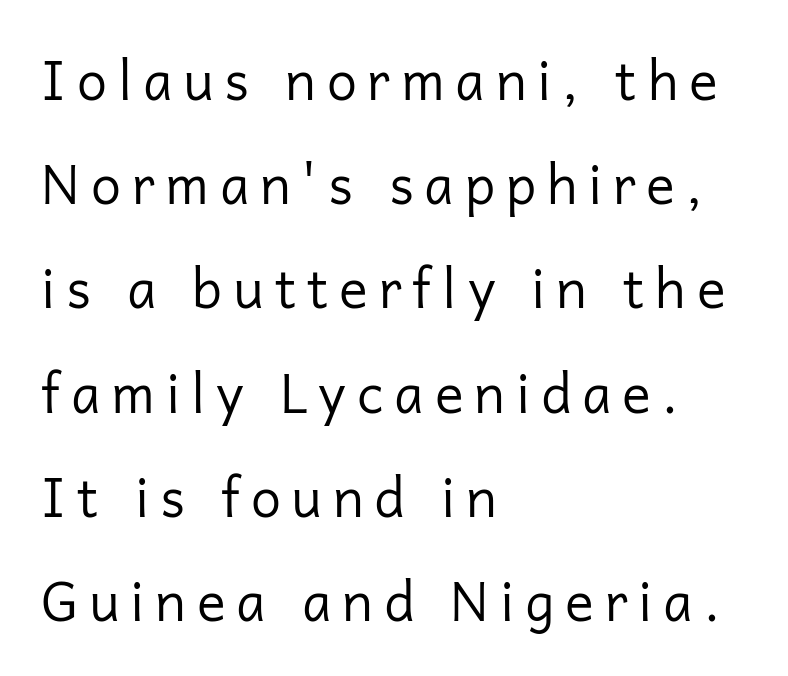
The image shows 54 px regular-weight sans-serif type, upright; set left-aligned, loose line spacing (1.93x), unusually wide letter spacing (+0.2 em), not underlined; low stroke contrast and a medium x-height.
